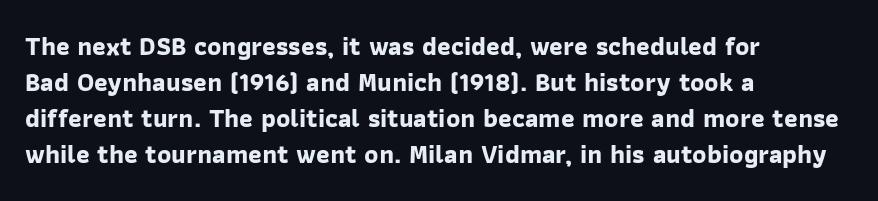
Observe the ordinary spacing: letters are neighbours, not strangers. The sample has been set heavy, in full bold. The ragged edge is on the right, which tells us the setting is flush left. The block of text has a typical density, with ordinary space between rows.
